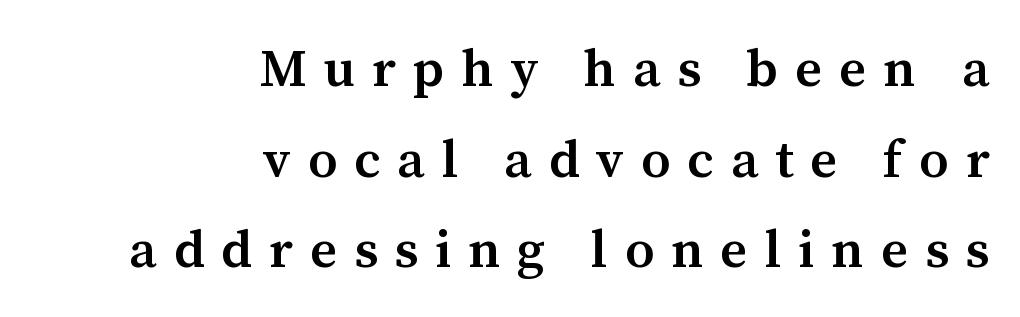
Q: Is the text bold? A: Semi-bold.
Q: Is the text italic (slanted)? A: No, it is upright.
Q: Is the typeface a serif or a sans-serif typeface? A: Serif.
Q: Is the text underlined? A: No.
Q: How is the paragraph aligned? A: Right-aligned.
Q: Is the spacing between letters normal or unusually wide? A: Unusually wide.
Q: Width (condensed, normal, or wide)? A: Normal.
Q: Stroke contrast? A: Medium.
Q: x-height? A: Medium.
Q: Monospaced? A: No.
